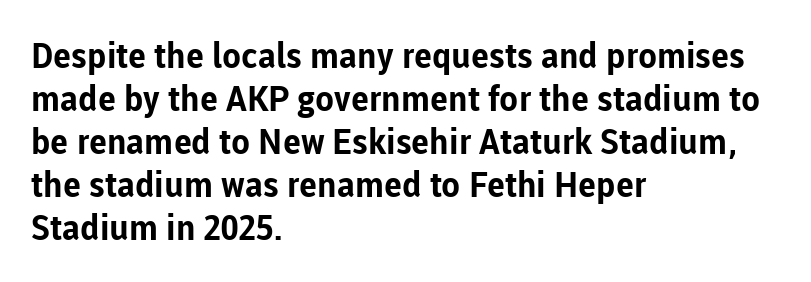
{"serif": "no", "italic": "no", "bold": "yes", "weight": "bold", "width": "normal", "stroke_contrast": "low", "x_height": "medium", "monospaced": "no", "underline": "no", "align": "left", "line_spacing_ratio": 1.23, "letter_spacing": "normal", "letter_spacing_em": 0.0, "glyph_px": 35}
